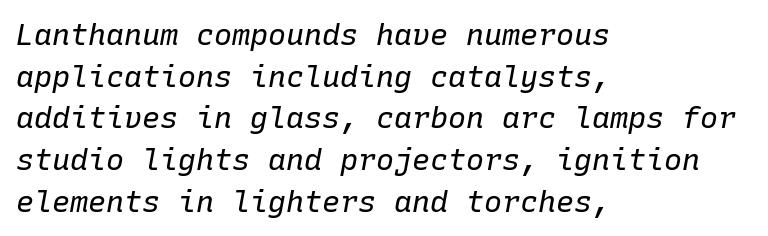
The image shows 30 px regular-weight type, italic (leaning right), monospaced; set left-aligned, normal line spacing (1.39x), normal letter spacing, not underlined; low stroke contrast and a medium x-height.
